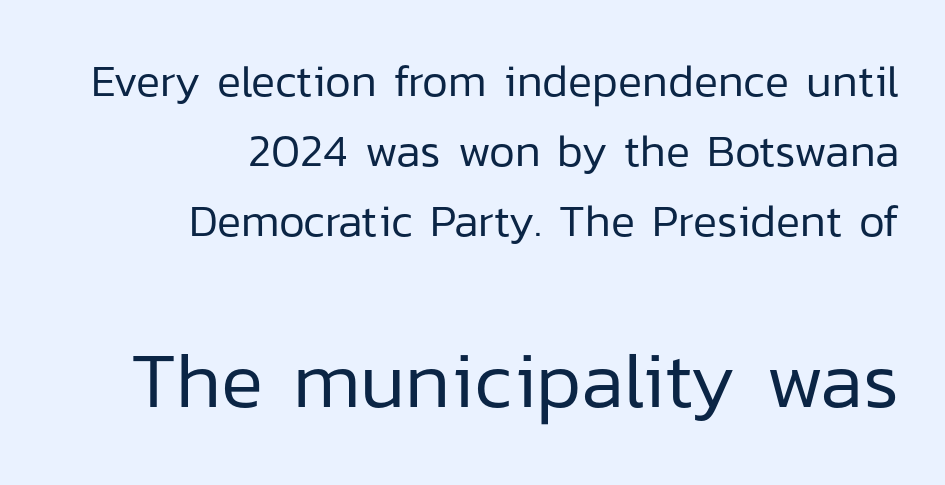
Q: Is the text bold? A: No.
Q: Is the text italic (slanted)? A: No, it is upright.
Q: Is the typeface a serif or a sans-serif typeface? A: Sans-serif.
Q: Is the text underlined? A: No.
Q: How is the paragraph aligned? A: Right-aligned.
Q: Is the spacing between letters normal or unusually wide? A: Normal.
Q: Is the spacing between lines tight, normal or loose? A: Normal.
Q: Which block of text is set in a larger size, the first (top) or the second (bottom)? A: The second (bottom) one.
Q: Width (condensed, normal, or wide)? A: Normal.
Q: Stroke contrast? A: Low.
Q: x-height? A: Medium.
Q: Monospaced? A: No.
